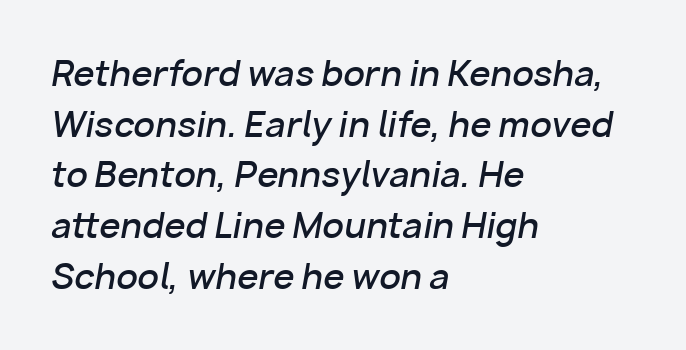
Rule under the text: the space is simply empty. Looking at the ascenders, they clearly lean. The face used here is proportionally spaced, like ordinary book or web type. The rag falls on the right side of this text block. Default kerning and tracking; the words read as compact shapes. The sample has been set in demibold, a notch under bold.
